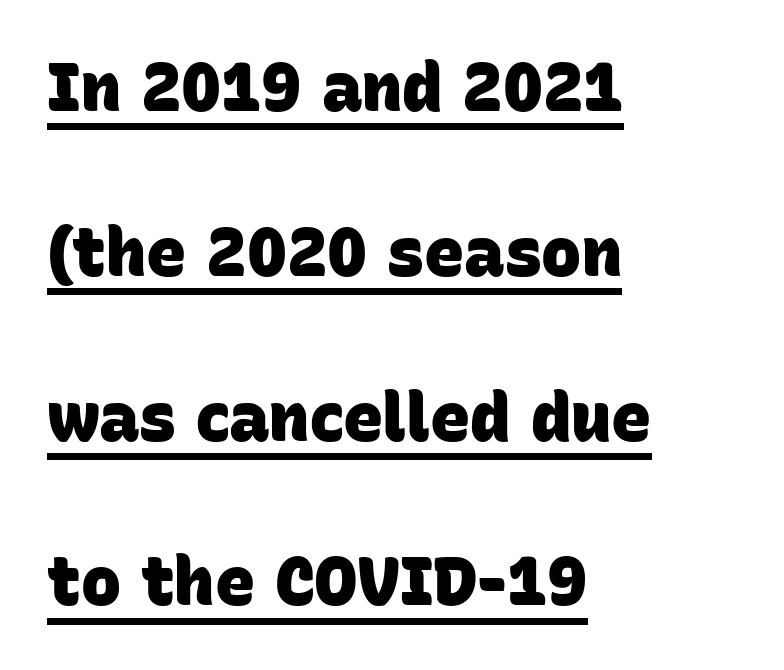
The image shows 67 px heavy sans-serif type; set left-aligned, loose line spacing (2.46x), normal letter spacing, underlined; low stroke contrast and a large x-height.
